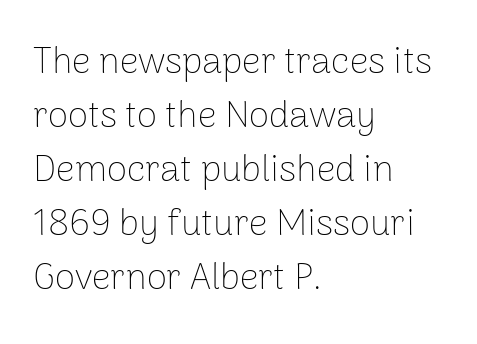
Short note: letters normally spaced. The string is rendered with underlining switched off. Letterform terminals end flat and unadorned throughout the passage. The typography opts for an upright posture over an oblique one. The typeface has the unassuming heft of standard copy or less. Compared with a centered layout, this one pins lines to the left instead.
